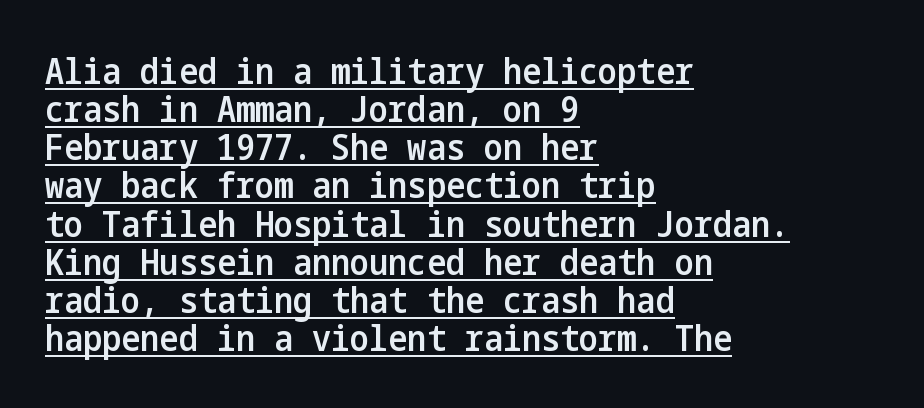
These lines stack with their left ends in a neat column. Does extra space separate the letters? No, they use regular spacing. No feet cap the strokes, marking this as sans-serif type. Notice how a bar underscores the lettering throughout. A typesetter would call this leading minimal, almost set solid. Weight: semibold (demi).
